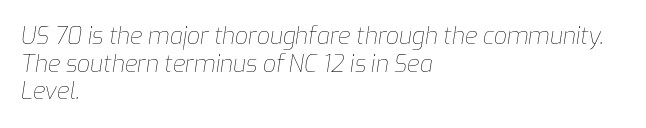
Line starts are locked; line ends wander. Look at the tracking — it's just the regular setting, nothing added. Heaviness? Minimal to ordinary, like unemphasized prose. Beneath every word, the page is bare. This sample uses an oblique cut, with every glyph tilted off the vertical.
